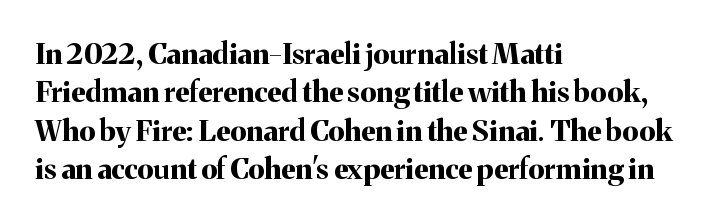
The rendering uses a bold face; every stroke is thick and dark. Every row of glyphs begins at an identical x-position on the left. These lines are rendered in a variable-pitch font. The block of text has a typical density, with ordinary space between rows. The letters stand upright; this is a roman face.
